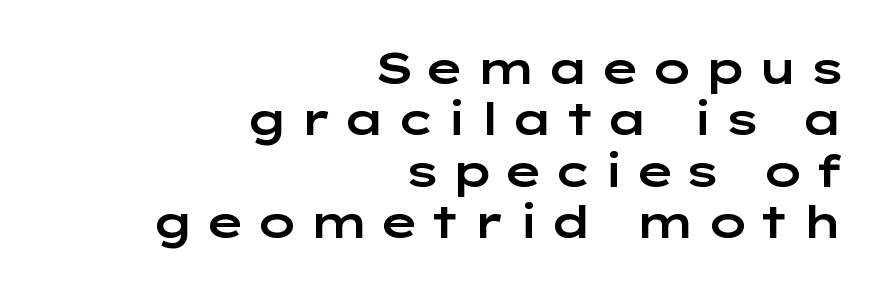
{"serif": "no", "italic": "no", "width": "wide", "stroke_contrast": "low", "x_height": "medium", "monospaced": "no", "underline": "no", "align": "right", "line_spacing_ratio": 1.17, "letter_spacing": "wide", "letter_spacing_em": 0.2, "glyph_px": 44}
